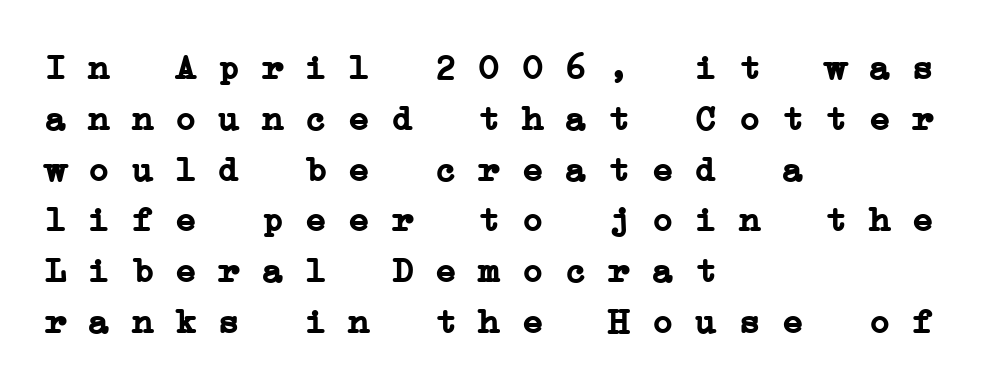
Yep, those are serifs on the letters. Horizontal bands of white between lines are of average thickness. Spacing verdict: monospaced, one width for all characters. The area under the type is left untouched. Chunky letters — that's bold for sure.
